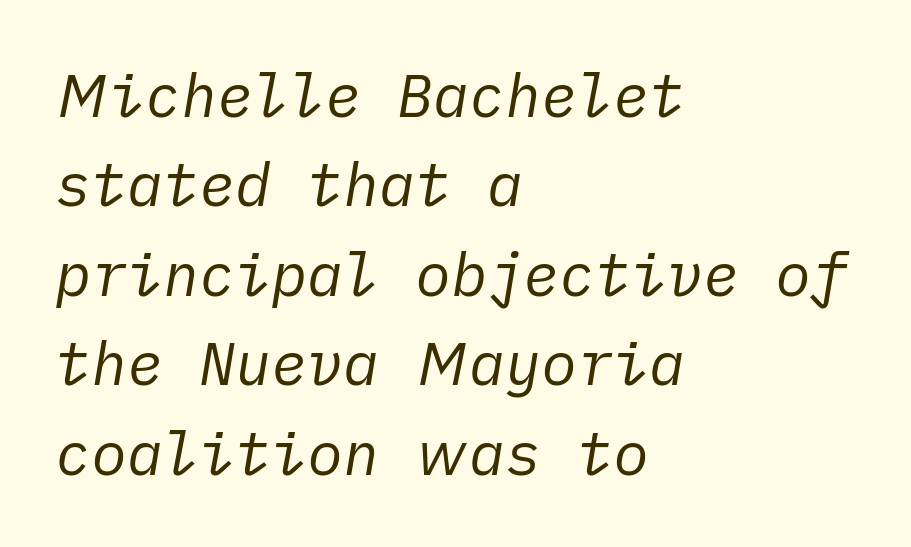
{"italic": "yes", "lean": "right", "slant_degrees": 10, "bold": "no", "weight": "regular", "width": "normal", "stroke_contrast": "low", "x_height": "medium", "underline": "no", "align": "left", "line_spacing": "normal", "line_spacing_ratio": 1.49, "letter_spacing": "normal", "letter_spacing_em": 0.0, "glyph_px": 60}
